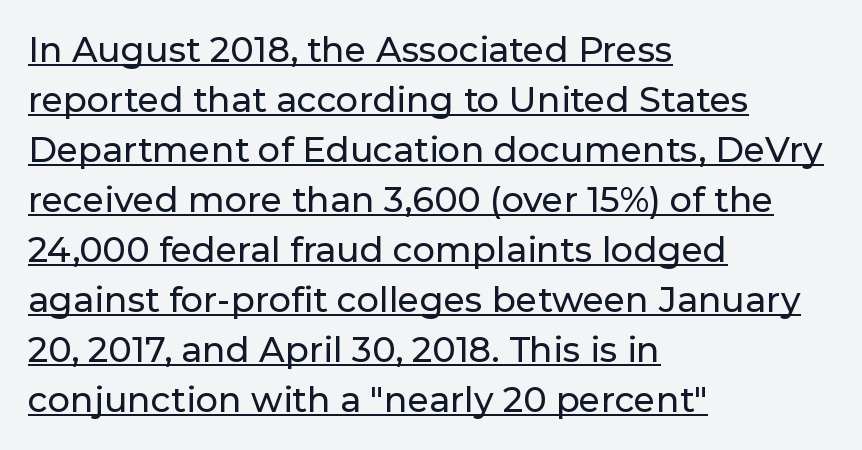
The image shows 35 px sans-serif type, upright; set left-aligned, normal line spacing (1.43x), normal letter spacing, underlined; low stroke contrast and a medium x-height.
